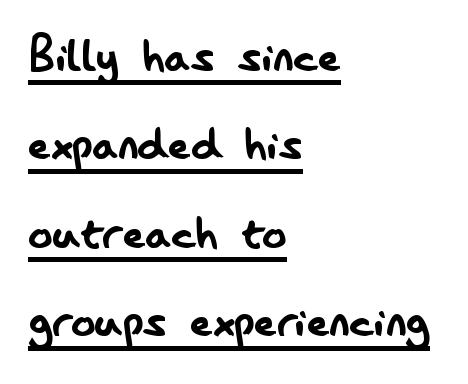
If you measured baseline to baseline, you'd find a middling distance. The font sits on the lighter half of the weight spectrum, regular included. Notice how a bar underscores the lettering throughout. To sum up the face: it is a sans, with no serifs. Nobody touched the tracking dial on this one.
